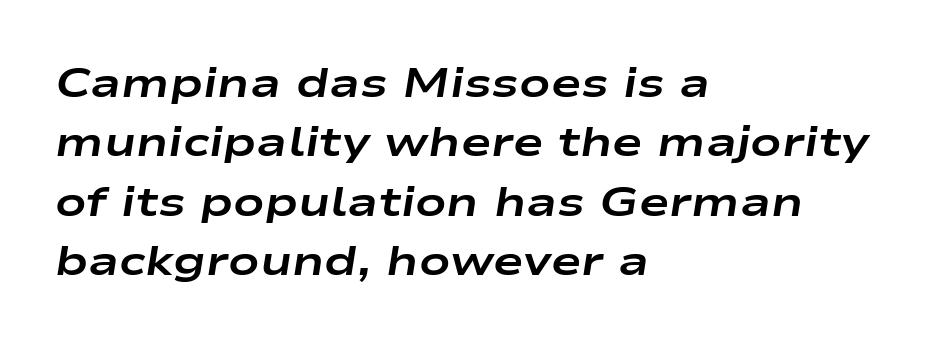
Quick note: underline off. Regular leading. Short and long lines alike share a common starting point at left. If you drew a line through each stem, it would be angled.
